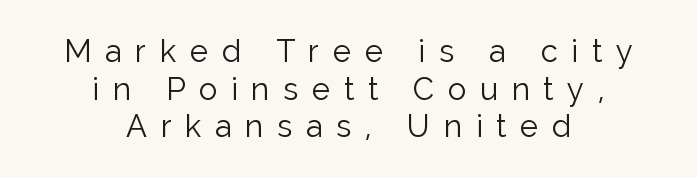
{"serif": "no", "italic": "no", "bold": "no", "weight": "light", "width": "normal", "stroke_contrast": "low", "x_height": "medium", "monospaced": "no", "underline": "no", "align": "center", "line_spacing_ratio": 1.21, "letter_spacing": "wide", "letter_spacing_em": 0.44, "glyph_px": 31}
